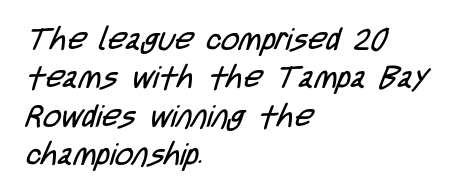
The baseline area is clear. Do the characters align in a grid? No, the font is proportional. This rendering employs a face without finishing strokes, i.e., a sans-serif. The ragged edge is on the right, which tells us the setting is flush left.
